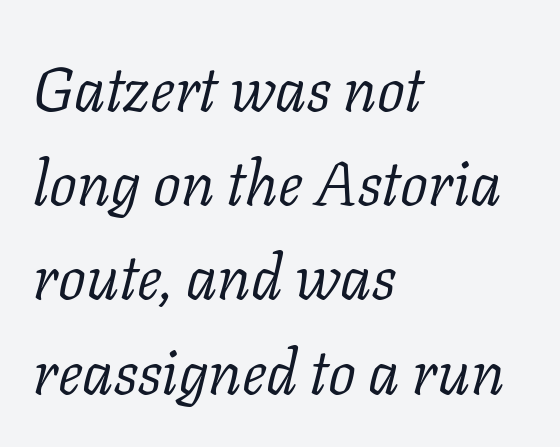
Which margin do the lines hug? The left one — the right edge is uneven. Clear beneath every line of the passage. If you measured baseline to baseline, you'd find a middling distance. Is the type heavy? It reads as light-to-regular instead.
